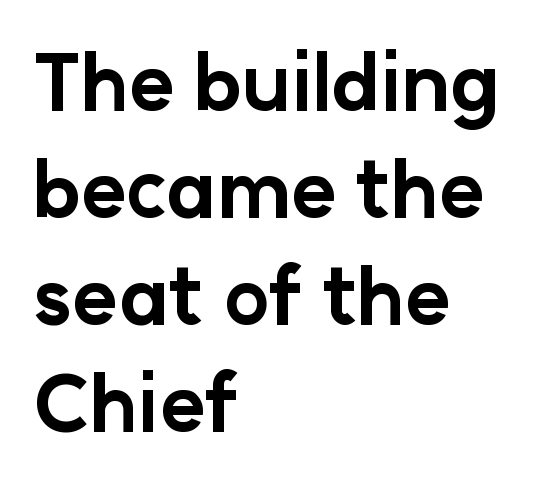
Typeset ragged right — the left edge is the straight one. The rendering shows plain stroke endings on the letterforms — a sans-serif design. Heavy, bold letterforms. Quick note: not italic, upright.
